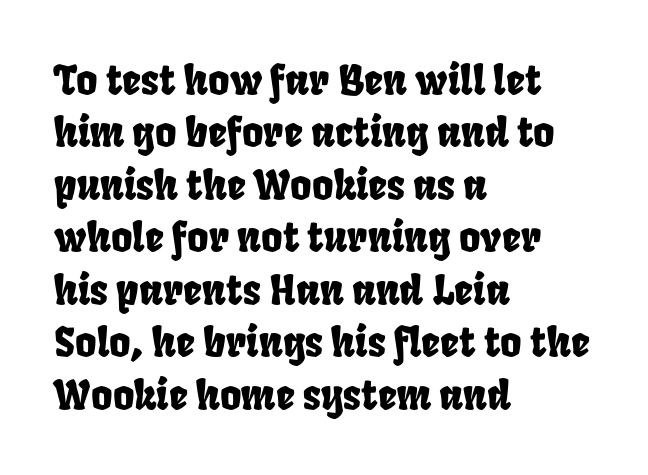
A typesetter would call this proportional, since set widths differ per character. These lines sit exactly where default settings would place them. The lines are quadded left. There is no visible air inserted between adjacent glyphs.
